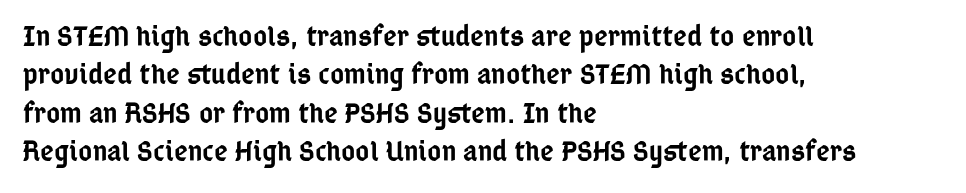
Q: Is the text bold? A: Semi-bold.
Q: Is the text italic (slanted)? A: No, it is upright.
Q: Is the typeface a serif or a sans-serif typeface? A: Sans-serif.
Q: Is the text underlined? A: No.
Q: How is the paragraph aligned? A: Left-aligned.
Q: Is the spacing between letters normal or unusually wide? A: Normal.
Q: Is the spacing between lines tight, normal or loose? A: Normal.
Q: Width (condensed, normal, or wide)? A: Condensed.
Q: Stroke contrast? A: Low.
Q: x-height? A: Medium.
Q: Monospaced? A: No.
